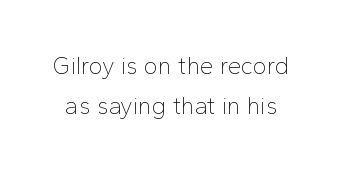
How are the letters spaced? Ordinarily, with no added tracking. A clean baseline with only descenders dipping below it. Baseline-to-baseline distance is the conventional proportion of letter height. This reads as an unemphasized weight, regular at the heaviest. Posture: vertical.
